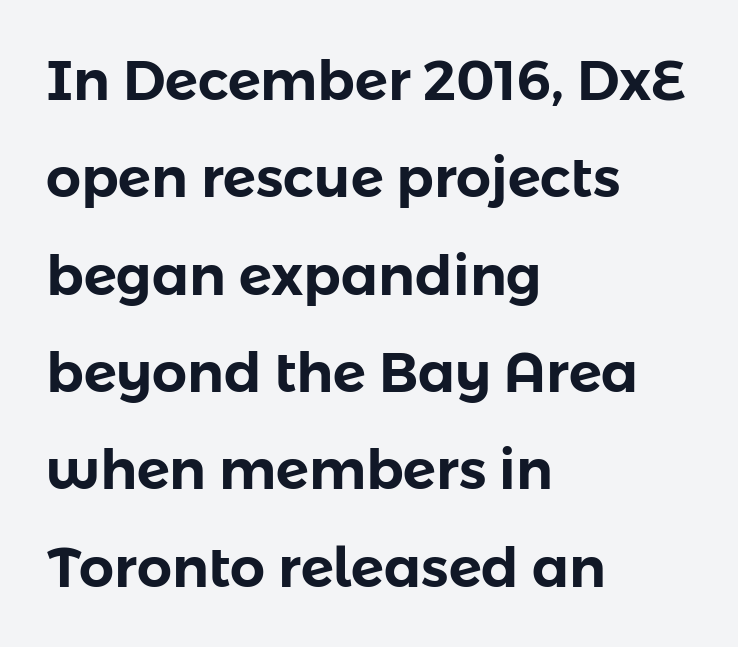
Q: Is the text italic (slanted)? A: No, it is upright.
Q: Is the typeface a serif or a sans-serif typeface? A: Sans-serif.
Q: Is the text underlined? A: No.
Q: How is the paragraph aligned? A: Left-aligned.
Q: Is the spacing between letters normal or unusually wide? A: Normal.
Q: Width (condensed, normal, or wide)? A: Normal.
Q: Stroke contrast? A: Low.
Q: x-height? A: Medium.
Q: Monospaced? A: No.
